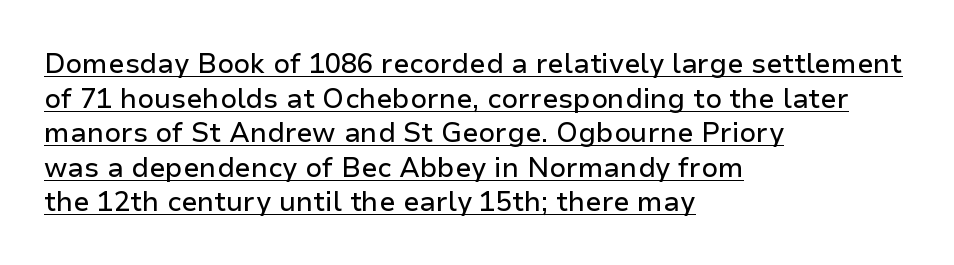
Every stem runs plumb, perpendicular to the baseline. What decoration does the sample have? An underline. Notice how descenders clear the ascenders below comfortably — that's standard leading. These lines stack with their left ends in a neat column. Honestly, the letter spacing is just normal — you wouldn't notice it.
